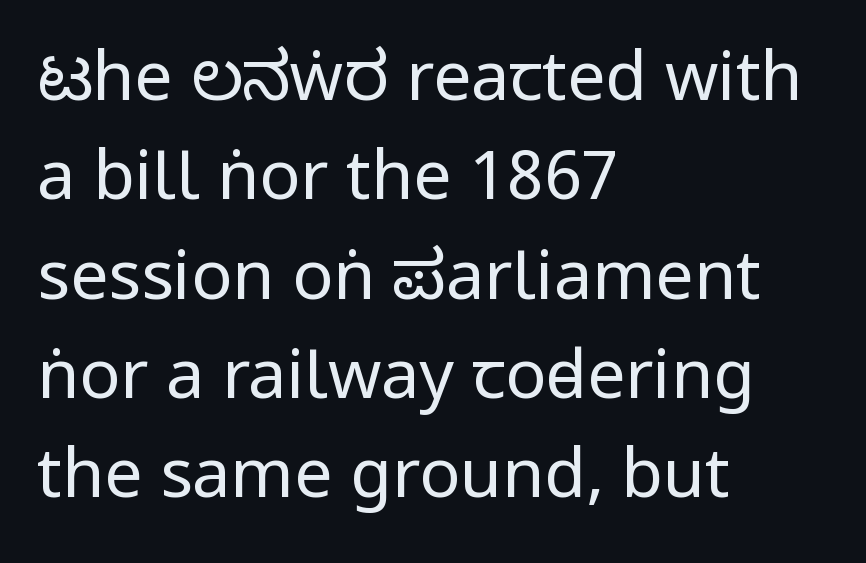
{"serif": "no", "italic": "no", "bold": "no", "weight": "regular", "width": "condensed", "stroke_contrast": "low", "underline": "no", "align": "left", "line_spacing": "normal", "line_spacing_ratio": 1.46, "letter_spacing": "normal", "letter_spacing_em": 0.0, "glyph_px": 68}
